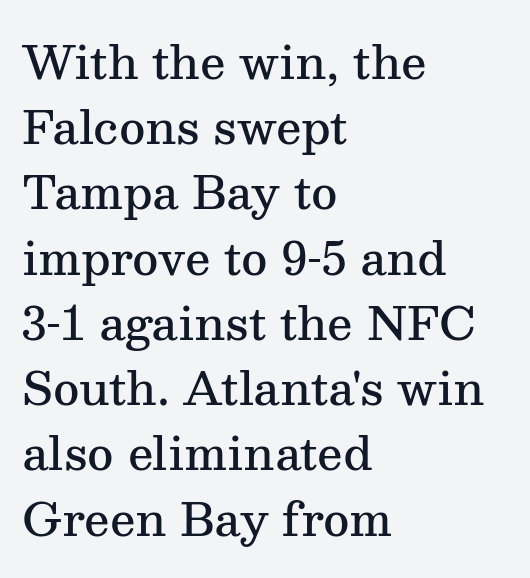
Q: Is the text bold? A: Semi-bold.
Q: Is the text italic (slanted)? A: No, it is upright.
Q: Is the typeface a serif or a sans-serif typeface? A: Serif.
Q: Is the text underlined? A: No.
Q: How is the paragraph aligned? A: Left-aligned.
Q: Is the spacing between letters normal or unusually wide? A: Normal.
Q: Is the spacing between lines tight, normal or loose? A: Normal.
Q: Width (condensed, normal, or wide)? A: Normal.
Q: Stroke contrast? A: Medium.
Q: x-height? A: Medium.
Q: Monospaced? A: No.
